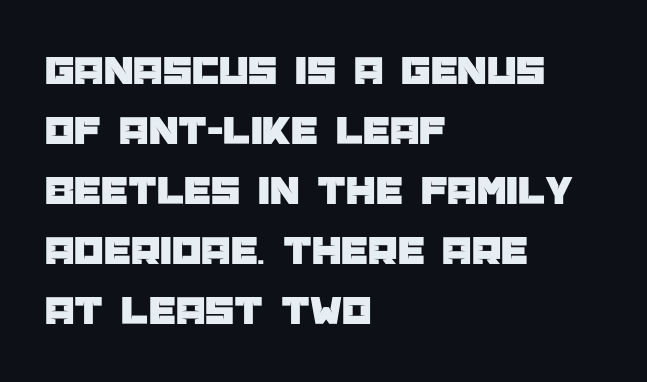
{"serif": "no", "italic": "no", "width": "normal", "stroke_contrast": "low", "x_height": "large", "monospaced": "no", "underline": "no", "align": "left", "line_spacing": "normal", "line_spacing_ratio": 1.43, "letter_spacing": "normal", "letter_spacing_em": 0.0, "glyph_px": 42}
